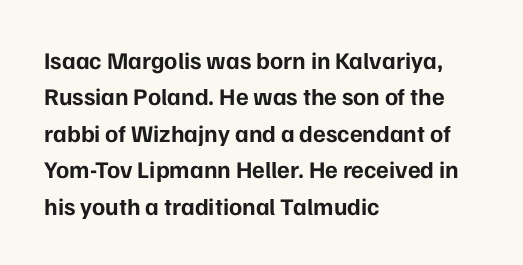
The designer left line spacing at the default. The horizontal fit of the characters is conventional and even. The specimen reads as upright at a glance. The passage shown is not underscored anywhere. The letters are bold, with thick, heavy strokes.
